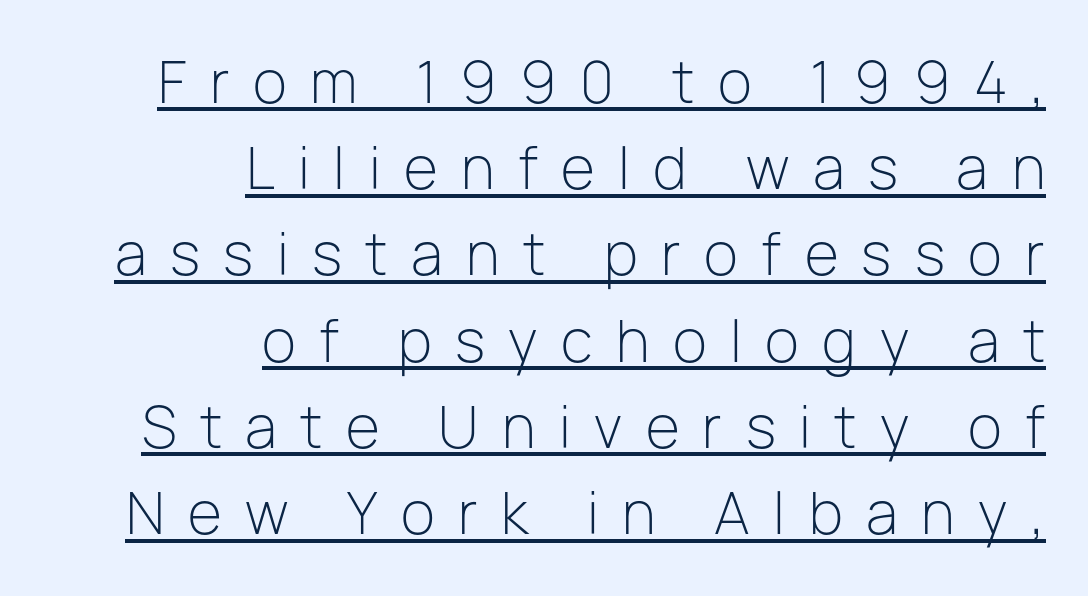
Q: Is the text bold? A: No.
Q: Is the text italic (slanted)? A: No, it is upright.
Q: Is the typeface a serif or a sans-serif typeface? A: Sans-serif.
Q: Is the text underlined? A: Yes.
Q: How is the paragraph aligned? A: Right-aligned.
Q: Is the spacing between letters normal or unusually wide? A: Unusually wide.
Q: Is the spacing between lines tight, normal or loose? A: Normal.
Q: Width (condensed, normal, or wide)? A: Normal.
Q: Stroke contrast? A: Low.
Q: x-height? A: Medium.
Q: Monospaced? A: No.
